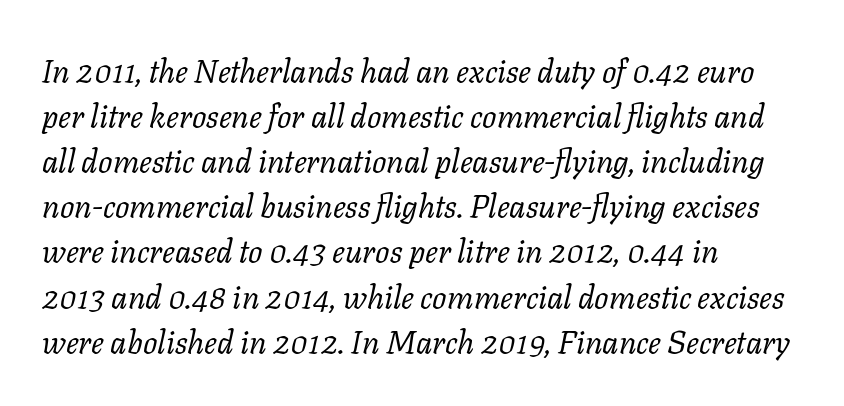
Q: Is the text bold? A: No.
Q: Is the text italic (slanted)? A: Yes, it leans right by about 11 degrees.
Q: Is the typeface a serif or a sans-serif typeface? A: Serif.
Q: Is the text underlined? A: No.
Q: How is the paragraph aligned? A: Left-aligned.
Q: Is the spacing between letters normal or unusually wide? A: Normal.
Q: Is the spacing between lines tight, normal or loose? A: Normal.
Q: Width (condensed, normal, or wide)? A: Normal.
Q: Stroke contrast? A: Low.
Q: x-height? A: Medium.
Q: Monospaced? A: No.
